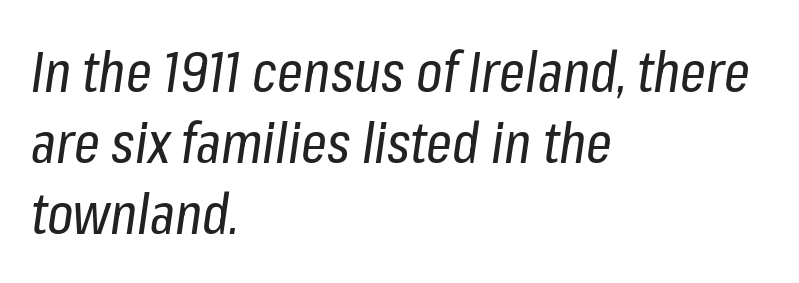
{"italic": "yes", "lean": "right", "slant_degrees": 8, "bold": "no", "weight": "regular", "width": "condensed", "stroke_contrast": "low", "x_height": "medium", "monospaced": "no", "underline": "no", "align": "left", "line_spacing": "normal", "line_spacing_ratio": 1.25, "letter_spacing": "normal", "letter_spacing_em": 0.0, "glyph_px": 57}
